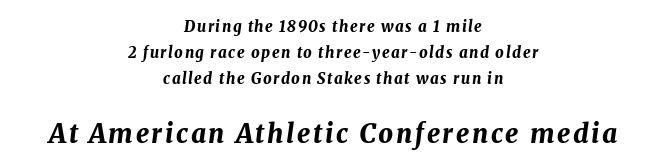
Q: Is the text bold? A: Yes.
Q: Is the text italic (slanted)? A: Yes, it leans right by about 8 degrees.
Q: Is the text underlined? A: No.
Q: How is the paragraph aligned? A: Centered.
Q: Which block of text is set in a larger size, the first (top) or the second (bottom)? A: The second (bottom) one.
